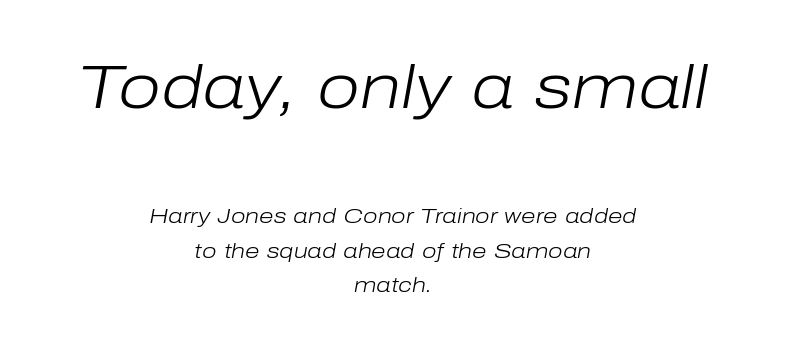
Q: Is the text bold? A: No.
Q: Is the text italic (slanted)? A: Yes, it leans right by about 10 degrees.
Q: Is the text underlined? A: No.
Q: How is the paragraph aligned? A: Centered.
Q: Is the spacing between letters normal or unusually wide? A: Normal.
Q: Is the spacing between lines tight, normal or loose? A: Normal.
Q: Which block of text is set in a larger size, the first (top) or the second (bottom)? A: The first (top) one.
Q: Width (condensed, normal, or wide)? A: Normal.
Q: Stroke contrast? A: Low.
Q: x-height? A: Medium.
Q: Monospaced? A: No.
